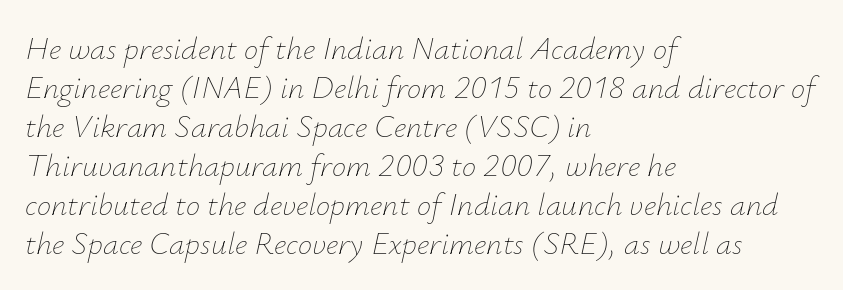
Here the designer chose a conventional face with non-uniform glyph widths. The type is set solid horizontally, with unmodified tracking. A classic flush-left, rag-right setting is used for this passage. Weight: not bold — regular or lighter. The gap between lines stays unmarked. The glyphs look as if they've been sheared to an angle.
